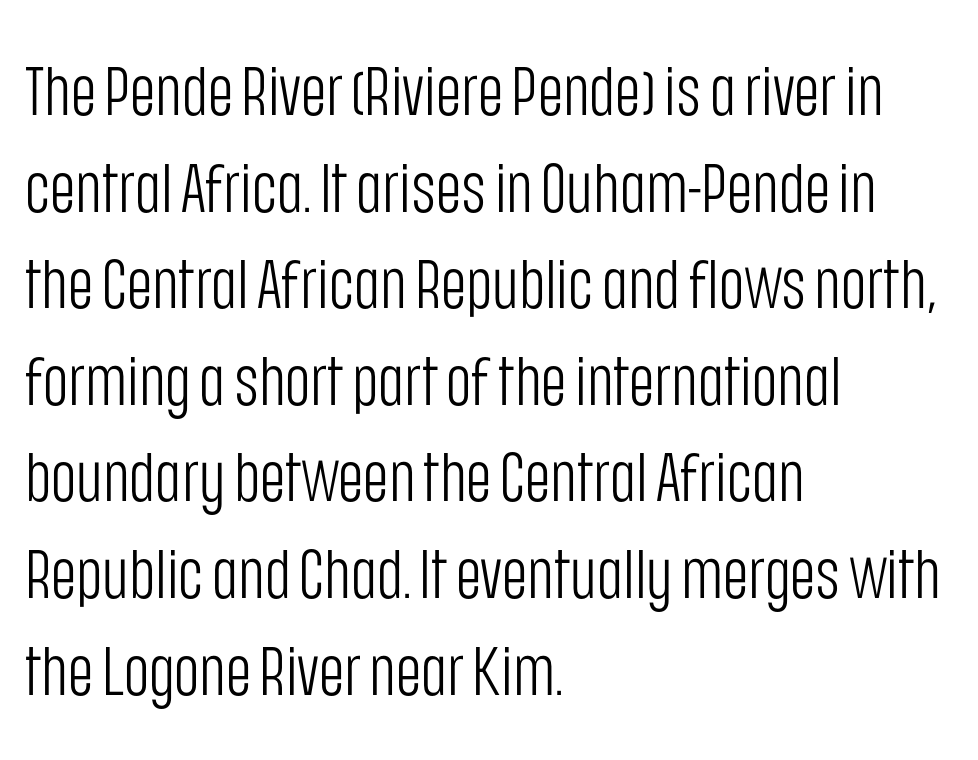
The image shows 69 px light, condensed sans-serif type, upright; set left-aligned, normal line spacing (1.4x), normal letter spacing, not underlined; low stroke contrast and a large x-height.
